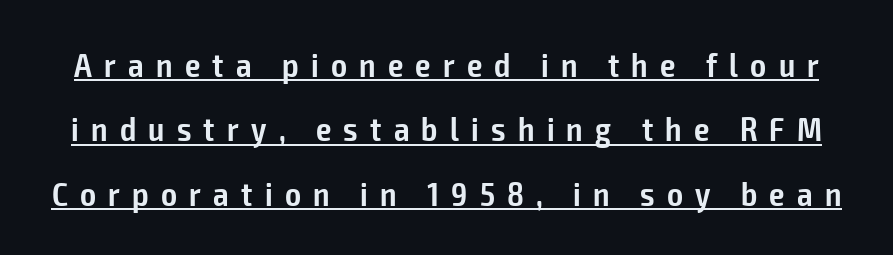
The image shows 34 px semibold, condensed sans-serif type, upright; set line spacing 1.89x, unusually wide letter spacing (+0.36 em), underlined; low stroke contrast and a medium x-height.
